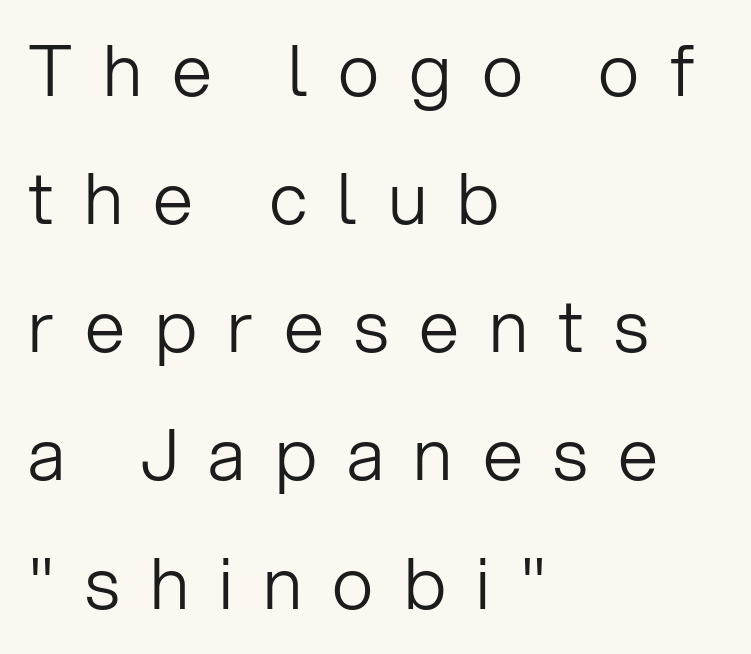
Left-aligned paragraph, ragged on the right. This sample uses a sans-serif face. Letters rest on an invisible, unmarked baseline. The weight tops out at a normal text grade. The letters are spread apart with noticeably loose tracking.
